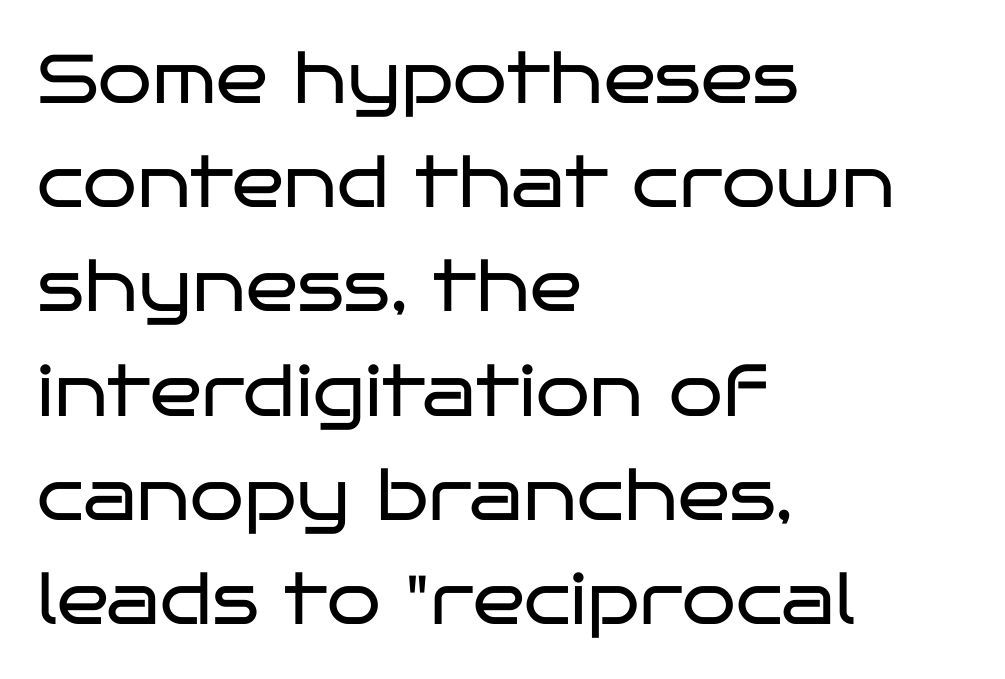
{"serif": "no", "italic": "no", "bold": "no", "weight": "regular", "width": "wide", "stroke_contrast": "low", "x_height": "large", "monospaced": "no", "underline": "no", "align": "left", "line_spacing": "normal", "line_spacing_ratio": 1.51, "letter_spacing": "normal", "letter_spacing_em": 0.0, "glyph_px": 69}
